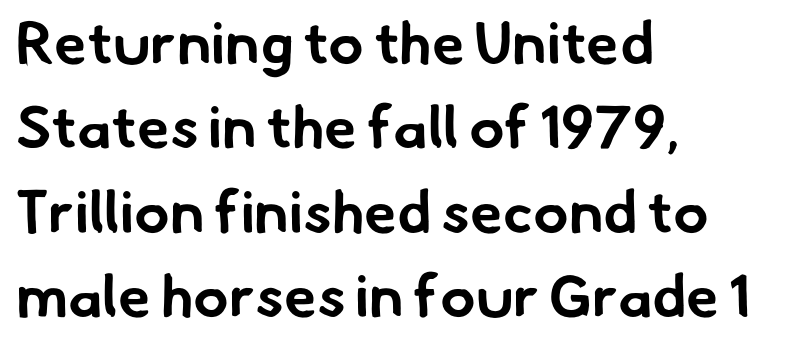
{"serif": "no", "bold": "yes", "weight": "bold", "width": "normal", "stroke_contrast": "low", "x_height": "small", "monospaced": "no", "underline": "no", "align": "left", "line_spacing": "normal", "line_spacing_ratio": 1.43, "letter_spacing": "normal", "letter_spacing_em": 0.0, "glyph_px": 59}
